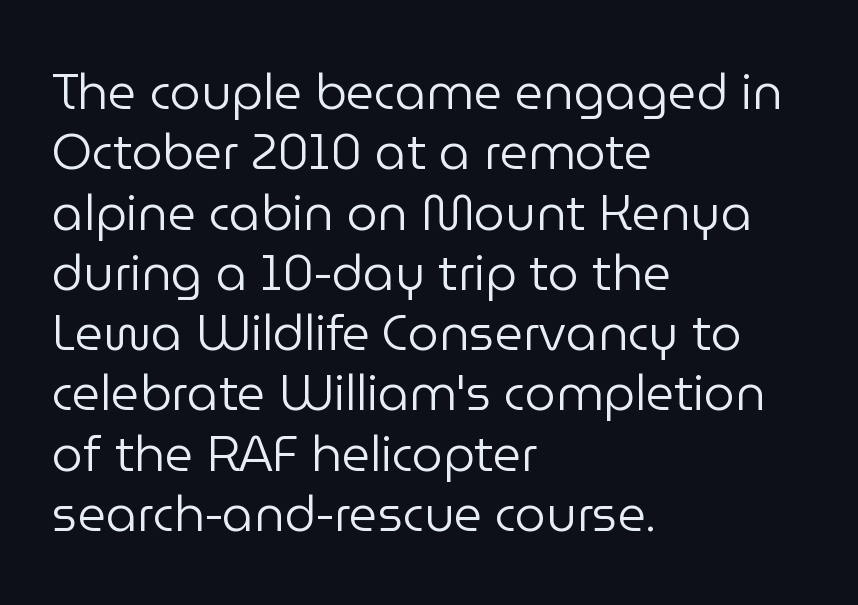
The image shows 49 px regular-weight sans-serif type, upright; set left-aligned, line spacing 1.23x, normal letter spacing, not underlined; low stroke contrast and a medium x-height.
